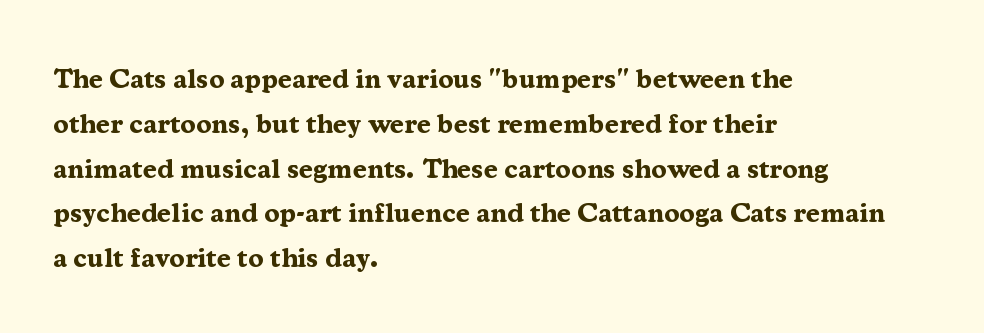
{"serif": "yes", "italic": "no", "bold": "yes", "weight": "bold", "width": "normal", "stroke_contrast": "medium", "x_height": "medium", "monospaced": "no", "underline": "no", "align": "left", "line_spacing": "normal", "line_spacing_ratio": 1.6, "letter_spacing": "normal", "letter_spacing_em": 0.0, "glyph_px": 28}
